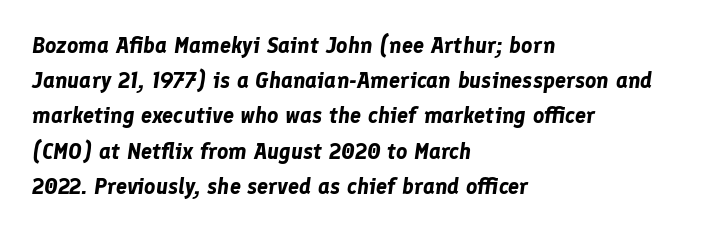
Glyph-to-glyph distance matches everyday printed text. Compared with ordinary roman type, these characters are visibly tilted. The specimen omits any rule beneath the text block's lines. A typesetter would call this leading conventional body-copy spacing. Horizontally, the lines are justified to the leading edge only.
